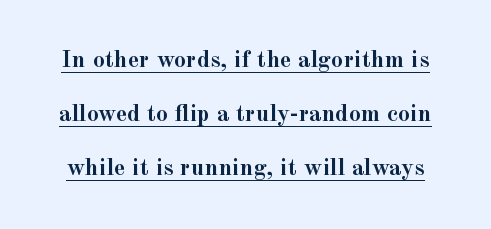
Observe the ordinary spacing: letters are neighbours, not strangers. These lines stand farther apart than default settings would place them. The passage shown is underscored from start to finish. Pretty heavy lettering here — definitely bold. Characters remain perfectly vertical along every line.
